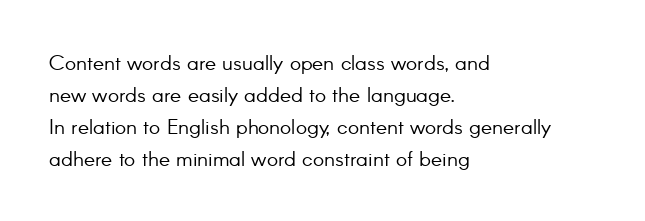
{"italic": "no", "bold": "no", "underline": "no", "align": "left", "line_spacing": "normal", "line_spacing_ratio": 1.53, "letter_spacing": "normal", "letter_spacing_em": 0.0, "glyph_px": 21}
